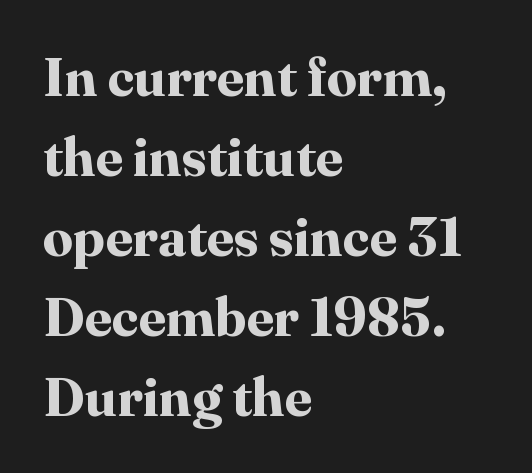
{"serif": "yes", "italic": "no", "bold": "yes", "weight": "bold", "width": "normal", "stroke_contrast": "high", "x_height": "medium", "monospaced": "no", "underline": "no", "align": "left", "line_spacing": "normal", "line_spacing_ratio": 1.48, "letter_spacing": "normal", "letter_spacing_em": 0.0, "glyph_px": 54}
